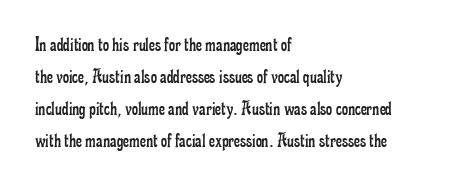
The image shows 21 px text type, upright; set left-aligned, normal line spacing (1.53x), normal letter spacing, not underlined.
